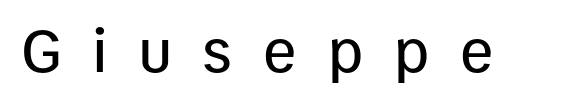
{"serif": "no", "italic": "no", "width": "normal", "stroke_contrast": "low", "x_height": "medium", "monospaced": "no", "underline": "no", "letter_spacing": "wide", "letter_spacing_em": 0.49, "glyph_px": 63}
